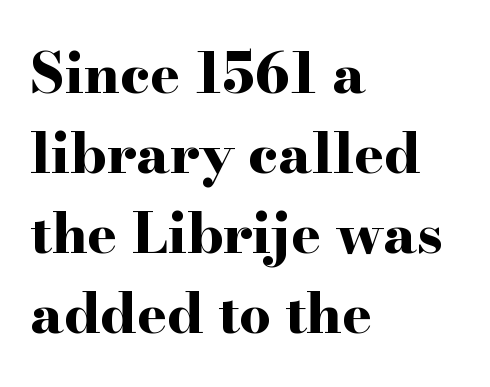
Q: Is the text bold? A: Yes.
Q: Is the text italic (slanted)? A: No, it is upright.
Q: Is the typeface a serif or a sans-serif typeface? A: Serif.
Q: Is the text underlined? A: No.
Q: How is the paragraph aligned? A: Left-aligned.
Q: Is the spacing between letters normal or unusually wide? A: Normal.
Q: Is the spacing between lines tight, normal or loose? A: Normal.
Q: Width (condensed, normal, or wide)? A: Wide.
Q: Stroke contrast? A: High.
Q: x-height? A: Small.
Q: Monospaced? A: No.
